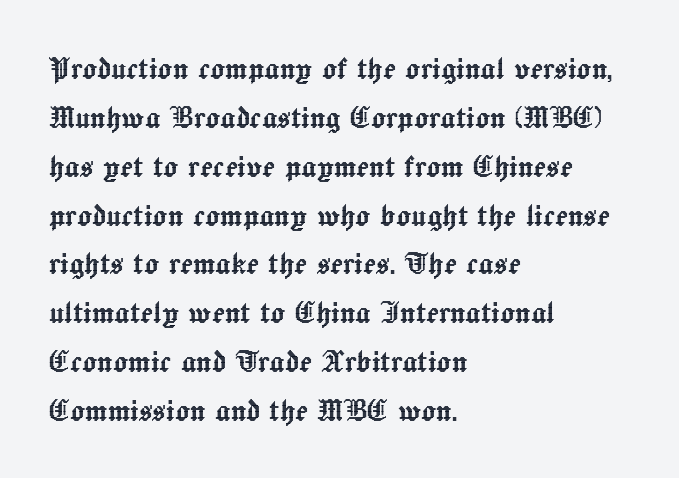
Posture: upright roman. Clear beneath every line of the passage. The rendering uses natural spacing where letterforms have individual widths. Inter-character spacing is left at the font's built-in metrics. Line beginnings align vertically; line endings do not.
